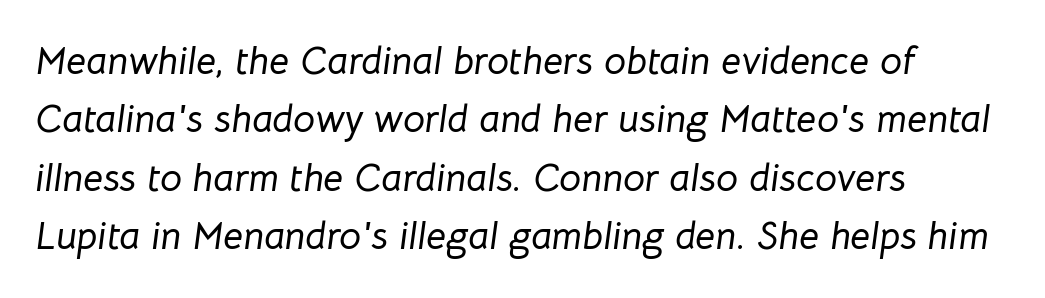
{"italic": "yes", "lean": "right", "slant_degrees": 8, "width": "normal", "stroke_contrast": "low", "x_height": "medium", "monospaced": "no", "underline": "no", "align": "left", "line_spacing": "normal", "line_spacing_ratio": 1.5, "letter_spacing": "normal", "letter_spacing_em": 0.0, "glyph_px": 39}
